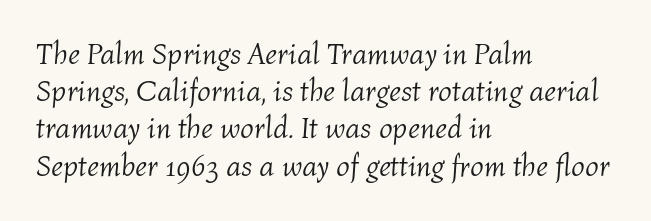
{"italic": "yes", "lean": "right", "slant_degrees": 4, "bold": "no", "weight": "light", "width": "normal", "stroke_contrast": "medium", "x_height": "medium", "monospaced": "no", "underline": "no", "align": "left", "line_spacing_ratio": 1.24, "letter_spacing": "normal", "letter_spacing_em": 0.0, "glyph_px": 30}
